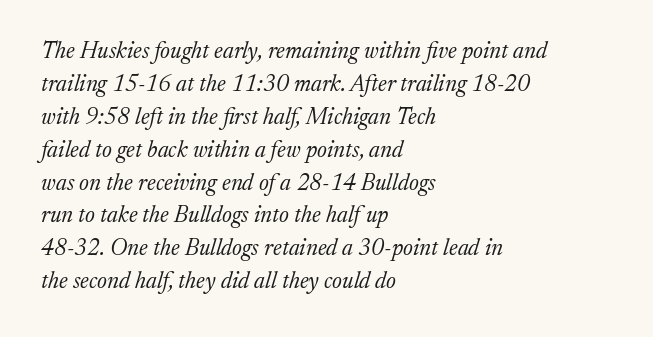
Reading down the column, the eye jumps a familiar distance to each next line. Stems and bowls with no extra thickness — not bold. The font's italic variant was chosen for this text. The text block is weighted toward the left margin, trailing off unevenly rightward. These lines keep a tight, regular rhythm from letter to letter. The area under the type is left untouched.
